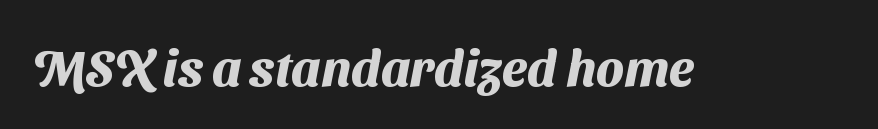
This sample has the flowing, uneven cadence of proportional lettering. Letters rest on an invisible, unmarked baseline. Tracking here is standard; glyphs follow each other at the usual distance. Strokes here are thick enough to call this a true bold. I'd call this a sans setting — the letters go barefoot.
